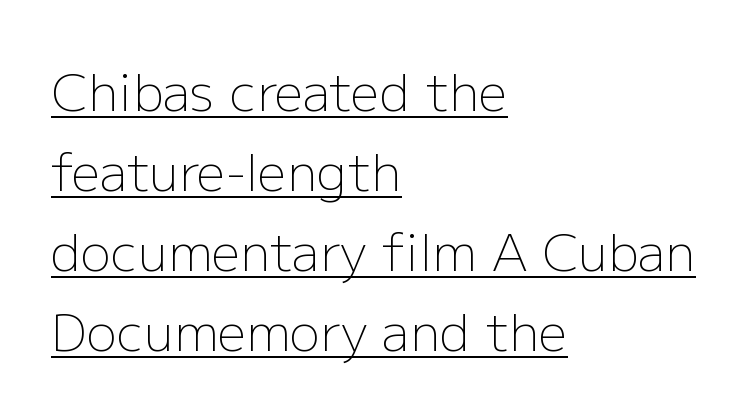
The rag falls on the right side of this text block. Posture: upright roman. Regular leading. Regarding serifs, this sample does without them. Is the letter spacing exaggerated? No — it looks like the ordinary default.
